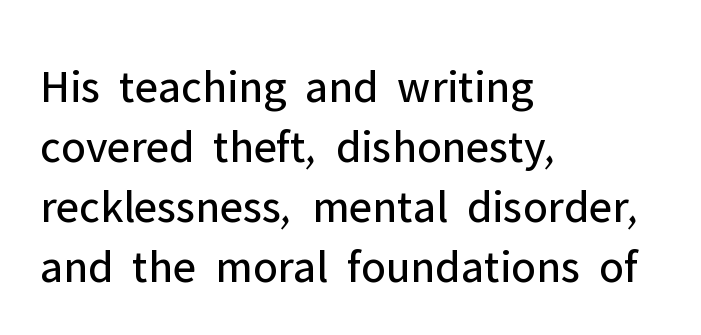
Q: Is the text bold? A: No.
Q: Is the text italic (slanted)? A: No, it is upright.
Q: Is the typeface a serif or a sans-serif typeface? A: Sans-serif.
Q: Is the text underlined? A: No.
Q: How is the paragraph aligned? A: Left-aligned.
Q: Is the spacing between letters normal or unusually wide? A: Normal.
Q: Is the spacing between lines tight, normal or loose? A: Normal.
Q: Width (condensed, normal, or wide)? A: Normal.
Q: Stroke contrast? A: Low.
Q: x-height? A: Medium.
Q: Monospaced? A: No.
